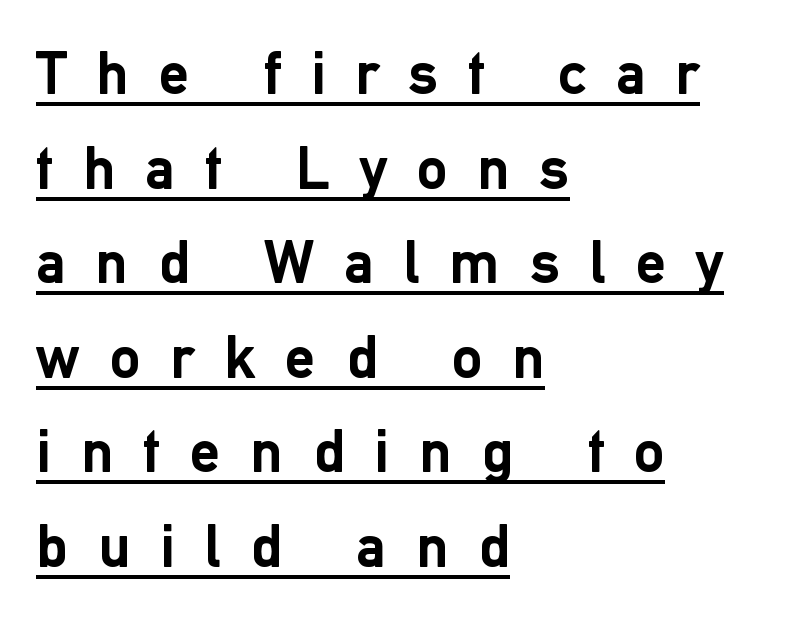
The image shows 61 px semibold sans-serif type, upright; set left-aligned, normal line spacing (1.55x), unusually wide letter spacing (+0.49 em), underlined; low stroke contrast and a medium x-height.
